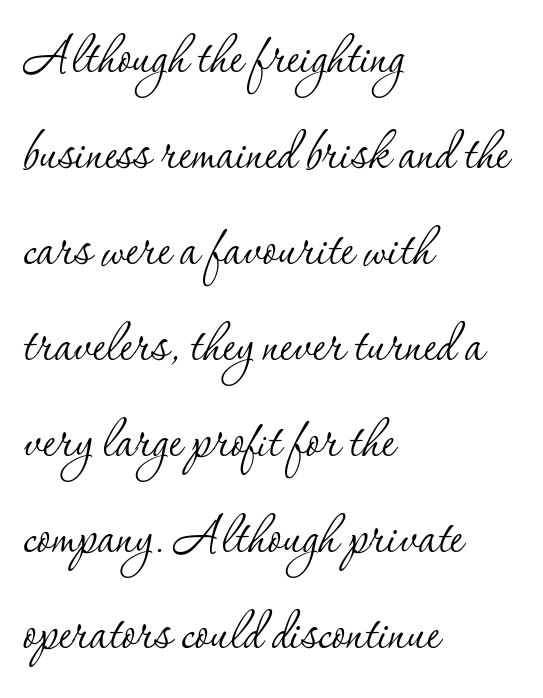
{"serif": "yes", "bold": "no", "weight": "thin", "width": "normal", "stroke_contrast": "low", "x_height": "small", "monospaced": "no", "underline": "no", "align": "left", "line_spacing": "normal", "line_spacing_ratio": 1.5, "letter_spacing": "normal", "letter_spacing_em": 0.0, "glyph_px": 64}
